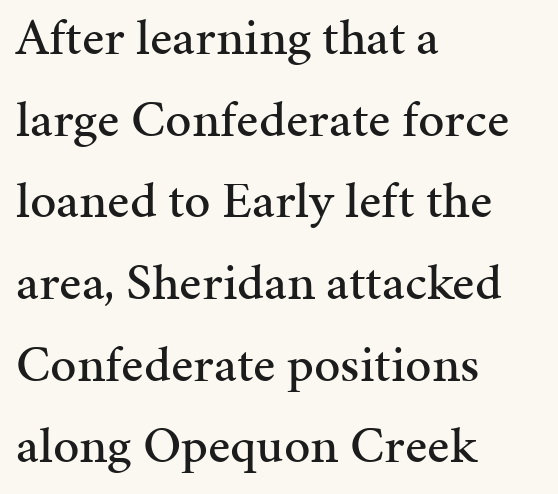
Line starts are locked; line ends wander. Unlike italic type, these characters show no tilt at all. This sample has the flowing, uneven cadence of proportional lettering. The words here are not underlined.
